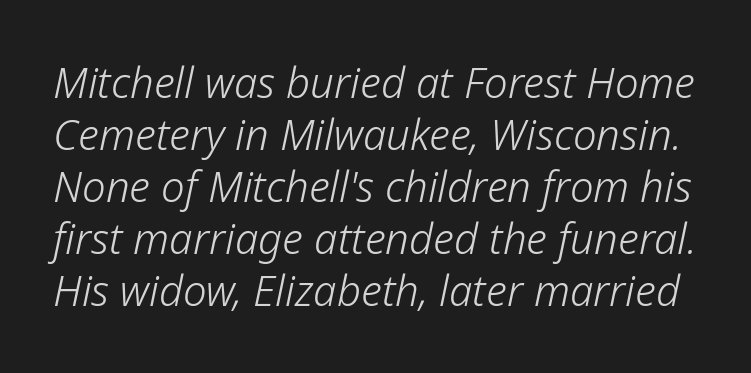
The image shows 42 px light type, italic (leaning right); set line spacing 1.24x, normal letter spacing, not underlined; low stroke contrast and a medium x-height.
